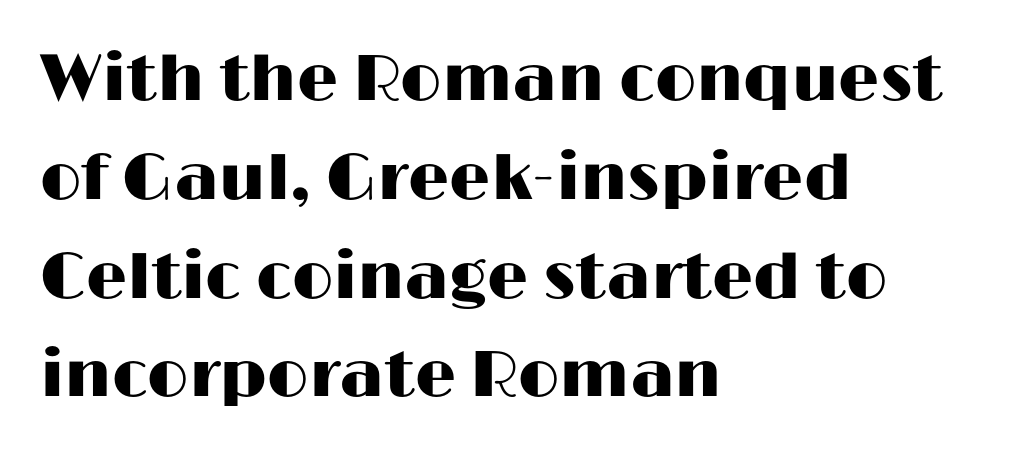
The image shows 65 px wide sans-serif type, upright; set left-aligned, normal line spacing (1.52x), normal letter spacing, not underlined; high stroke contrast and a medium x-height.
